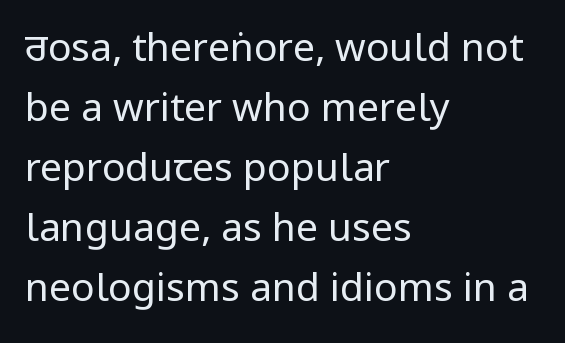
All the whitespace from short lines collects on the right. The passage shown stacks its lines at a standard gap. Is this a sans? Yes — the strokes have no serifs. No extra tracking has been applied to these lines. The weight tops out at a normal text grade. Rendered with straight, roman letterforms.
